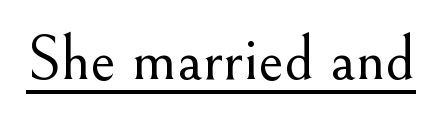
The image shows 64 px light serif type, upright; set normal letter spacing, underlined; medium stroke contrast and a small x-height.
